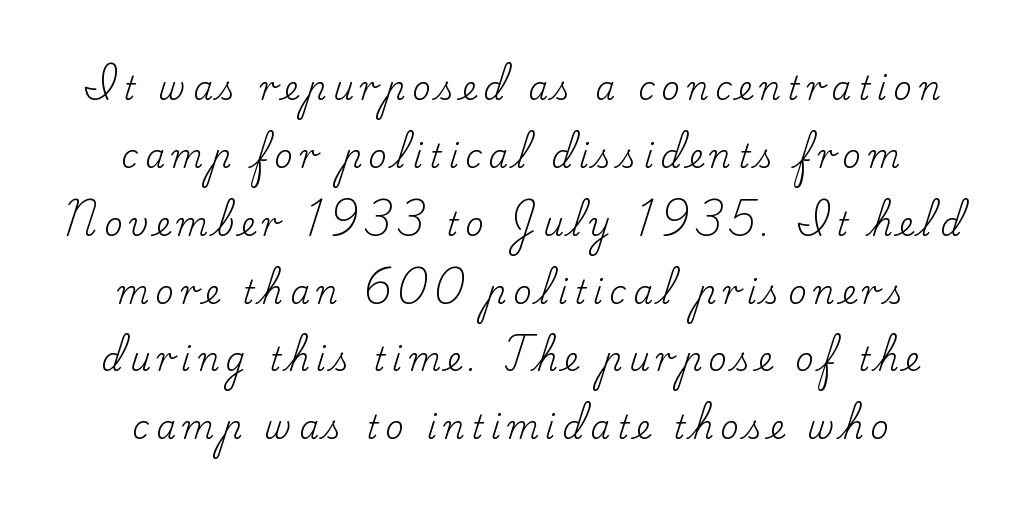
{"serif": "yes", "bold": "no", "weight": "regular", "width": "normal", "stroke_contrast": "low", "x_height": "small", "monospaced": "no", "underline": "no", "align": "center", "line_spacing": "loose", "line_spacing_ratio": 2.12, "letter_spacing": "wide", "letter_spacing_em": 0.21, "glyph_px": 32}
